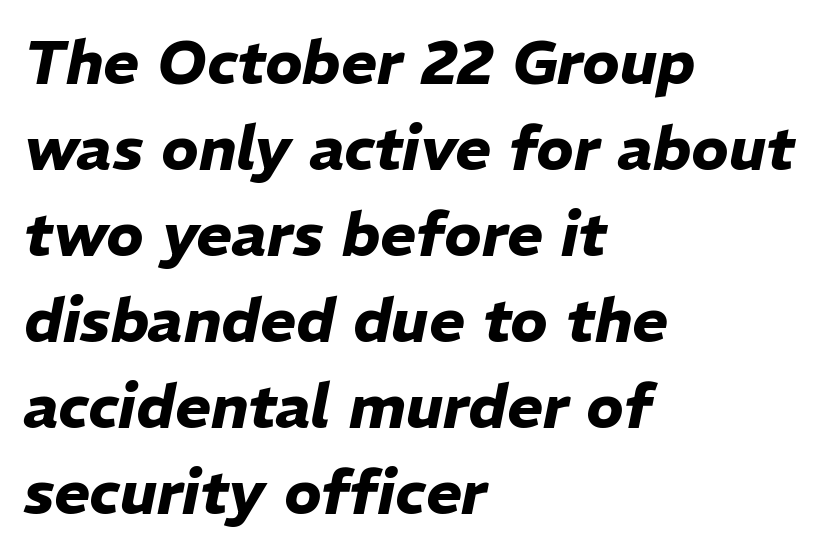
{"italic": "yes", "lean": "right", "slant_degrees": 11, "bold": "yes", "weight": "heavy", "width": "normal", "stroke_contrast": "low", "x_height": "medium", "monospaced": "no", "underline": "no", "align": "left", "line_spacing": "normal", "line_spacing_ratio": 1.41, "letter_spacing": "normal", "letter_spacing_em": 0.0, "glyph_px": 61}
